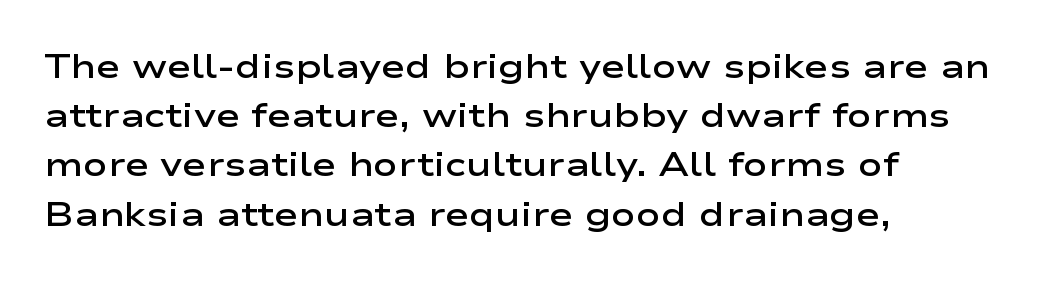
Evenly set lines give the paragraph a standard silhouette. The ragged edge is on the right, which tells us the setting is flush left. Summary of weight: moderately heavy, a semibold. No italicization has been applied; the sample stays upright. The face used here is rendered with its standard letterfit. The letters advance in unequal steps, a hallmark of proportional type.
